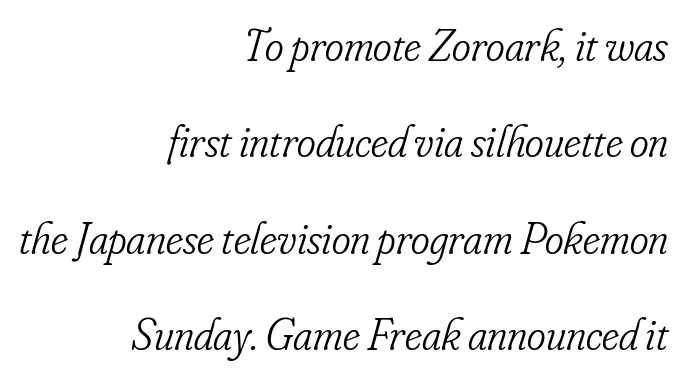
The image shows 45 px light, condensed serif type, italic (leaning right); set right-aligned, loose line spacing (2.14x), normal letter spacing, not underlined; low stroke contrast and a small x-height.
